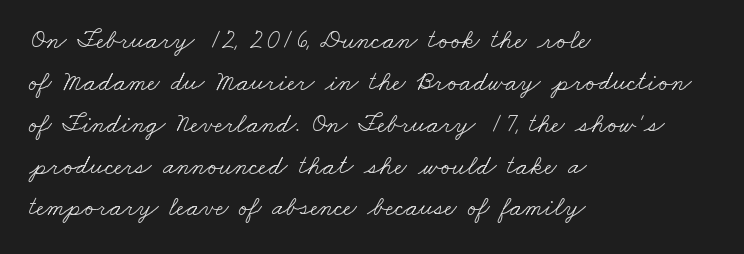
{"bold": "no", "underline": "no", "align": "left", "line_spacing": "normal", "line_spacing_ratio": 1.55, "letter_spacing": "normal", "letter_spacing_em": 0.0, "glyph_px": 27}
